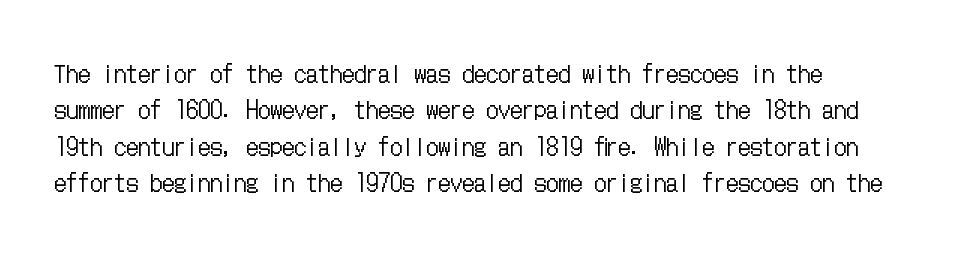
The foot of each line stays bare and open. These lines stack with their left ends in a neat column. Italic: no, the glyphs are upright roman. These lines sit exactly where default settings would place them.
